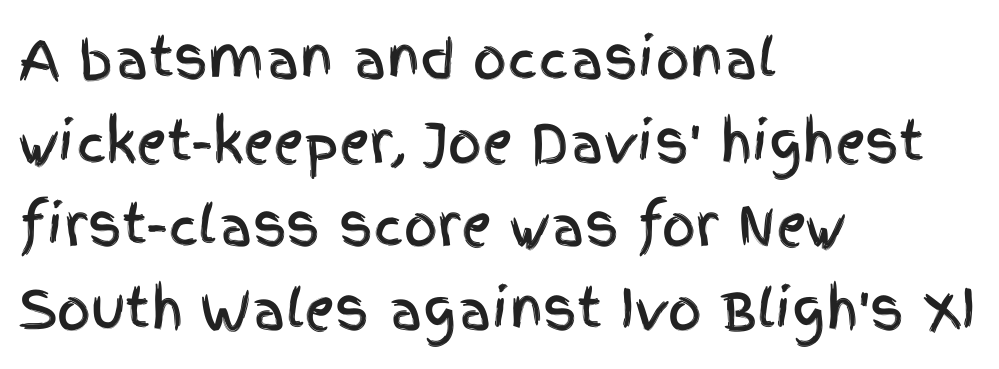
Q: Is the text italic (slanted)? A: No, it is upright.
Q: Is the typeface a serif or a sans-serif typeface? A: Sans-serif.
Q: Is the text underlined? A: No.
Q: How is the paragraph aligned? A: Left-aligned.
Q: Is the spacing between letters normal or unusually wide? A: Normal.
Q: Is the spacing between lines tight, normal or loose? A: Normal.
Q: Width (condensed, normal, or wide)? A: Condensed.
Q: x-height? A: Large.
Q: Monospaced? A: No.
